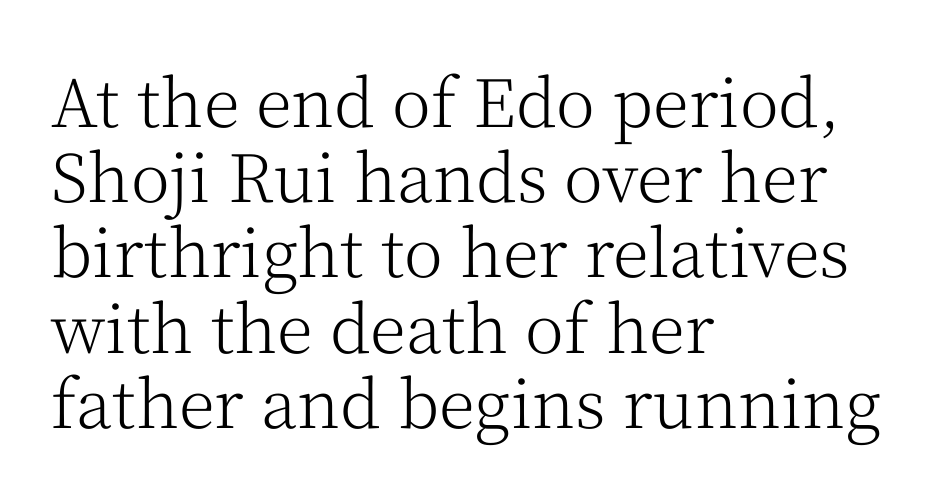
The image shows 66 px light serif type, upright; set left-aligned, tight line spacing (1.14x), normal letter spacing, not underlined; medium stroke contrast and a medium x-height.
